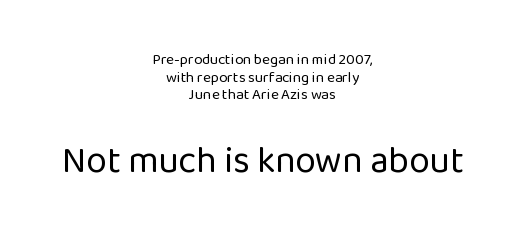
Q: Is the text bold? A: No.
Q: Is the text italic (slanted)? A: No, it is upright.
Q: Is the typeface a serif or a sans-serif typeface? A: Sans-serif.
Q: Is the text underlined? A: No.
Q: How is the paragraph aligned? A: Centered.
Q: Is the spacing between letters normal or unusually wide? A: Normal.
Q: Which block of text is set in a larger size, the first (top) or the second (bottom)? A: The second (bottom) one.
Q: Width (condensed, normal, or wide)? A: Normal.
Q: Stroke contrast? A: Low.
Q: x-height? A: Medium.
Q: Monospaced? A: No.
